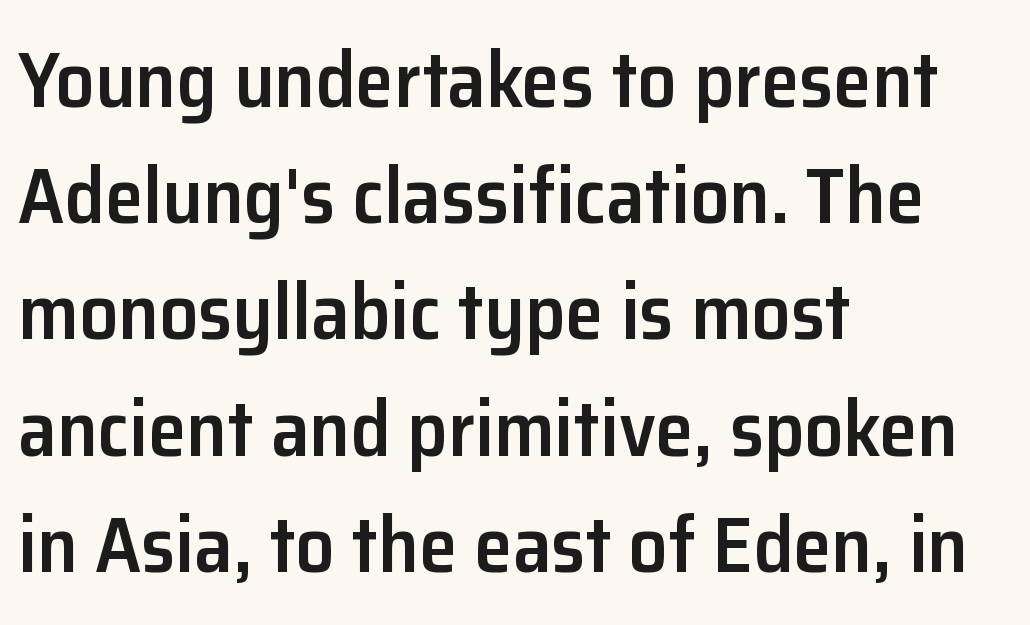
The image shows 78 px semibold sans-serif type, upright; set left-aligned, normal line spacing (1.49x), normal letter spacing, not underlined; low stroke contrast and a medium x-height.
